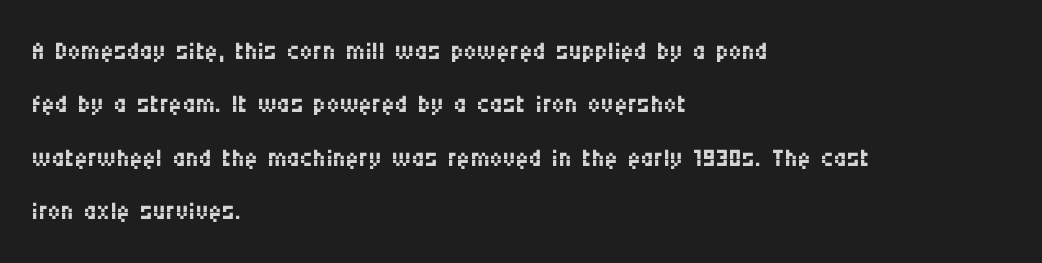
{"serif": "no", "italic": "no", "bold": "no", "weight": "regular", "width": "condensed", "stroke_contrast": "medium", "x_height": "large", "monospaced": "no", "underline": "no", "align": "left", "line_spacing": "normal", "line_spacing_ratio": 1.48, "letter_spacing": "normal", "letter_spacing_em": 0.0, "glyph_px": 36}
